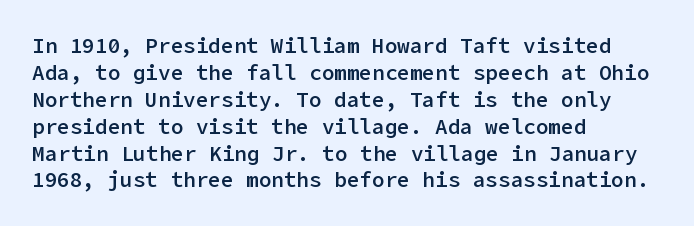
The image shows 21 px text type, upright; set left-aligned, normal line spacing (1.28x), normal letter spacing, not underlined.
